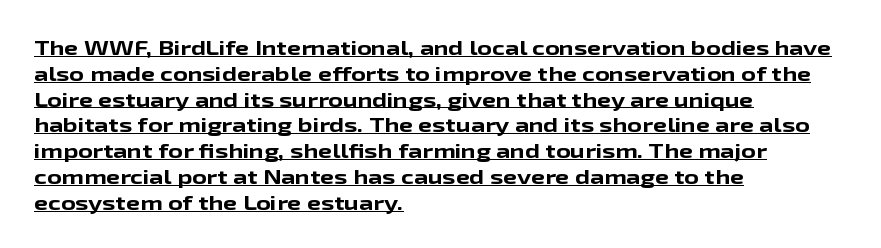
Q: Is the text bold? A: Yes.
Q: Is the text italic (slanted)? A: No, it is upright.
Q: Is the text underlined? A: Yes.
Q: How is the paragraph aligned? A: Left-aligned.
Q: Is the spacing between letters normal or unusually wide? A: Normal.
Q: Is the spacing between lines tight, normal or loose? A: Normal.
